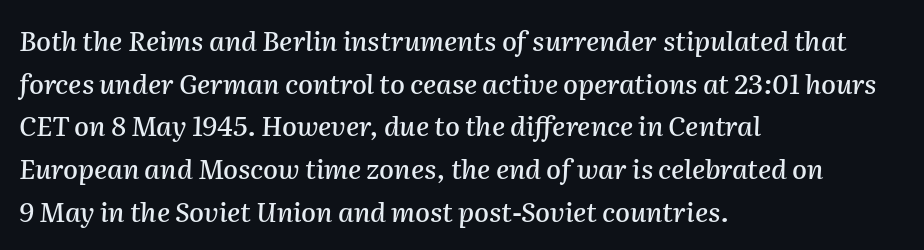
Nobody drew a line under any word here. Tall strokes in this sample are angled rather than plumb. Letter spacing: default. Quick note: interline space is typical.
